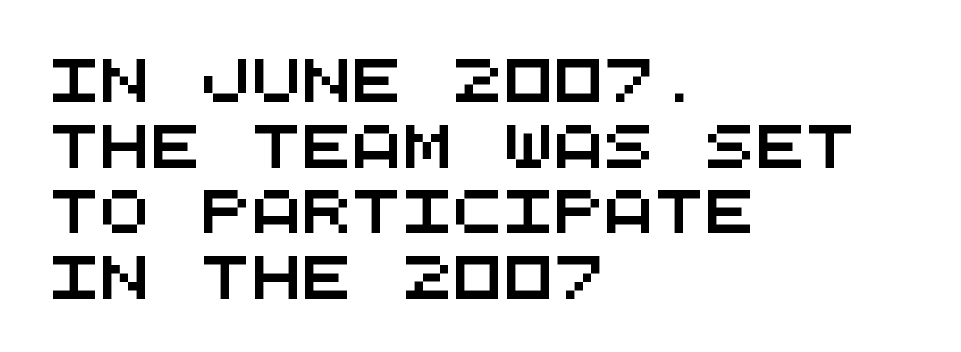
Q: Is the typeface a serif or a sans-serif typeface? A: Sans-serif.
Q: Is the text underlined? A: No.
Q: How is the paragraph aligned? A: Left-aligned.
Q: Is the spacing between letters normal or unusually wide? A: Normal.
Q: Is the spacing between lines tight, normal or loose? A: Normal.
Q: Width (condensed, normal, or wide)? A: Wide.
Q: Stroke contrast? A: Medium.
Q: x-height? A: Large.
Q: Monospaced? A: Yes.
